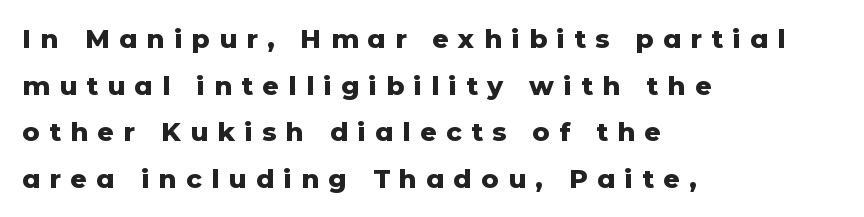
{"italic": "no", "bold": "yes", "underline": "no", "align": "left", "line_spacing_ratio": 1.79, "letter_spacing": "wide", "letter_spacing_em": 0.36, "glyph_px": 26}
